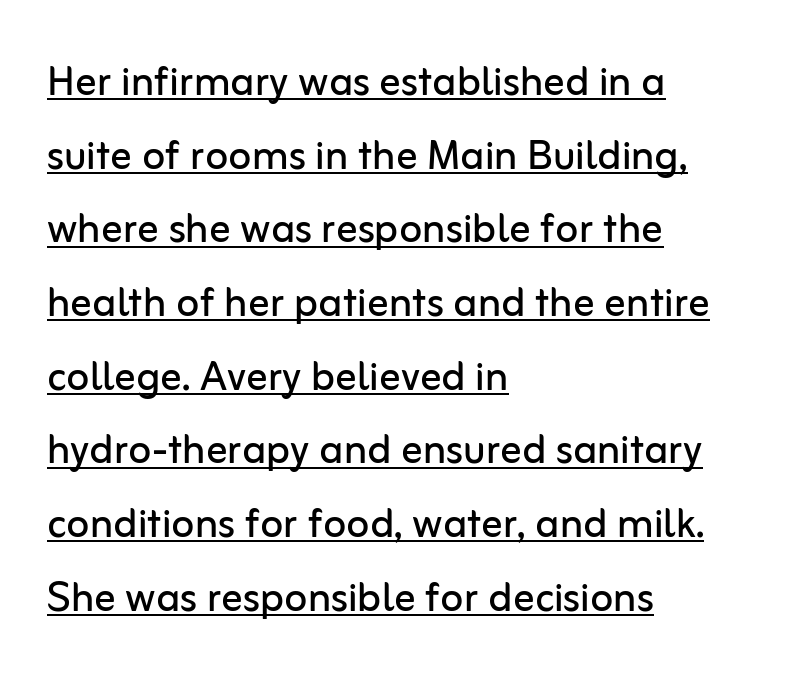
{"serif": "no", "italic": "no", "bold": "no", "weight": "regular", "width": "normal", "stroke_contrast": "low", "x_height": "medium", "monospaced": "no", "underline": "yes", "align": "left", "line_spacing": "normal", "line_spacing_ratio": 1.39, "letter_spacing": "normal", "letter_spacing_em": 0.0, "glyph_px": 53}
